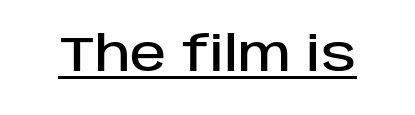
Is this a sans? Yes — the strokes have no serifs. The letters advance in unequal steps, a hallmark of proportional type. This sample uses plain, unmodified letter spacing. Underline: present. The type sits square on the baseline with zero lean.
